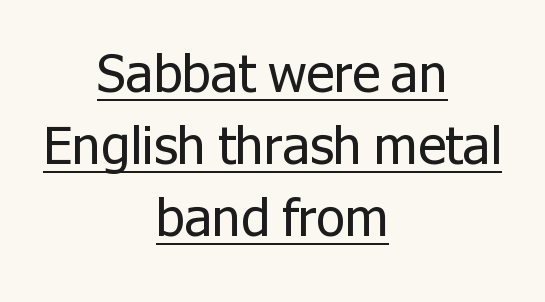
{"serif": "no", "italic": "no", "bold": "no", "weight": "regular", "width": "normal", "stroke_contrast": "low", "x_height": "medium", "monospaced": "no", "underline": "yes", "align": "center", "line_spacing": "normal", "line_spacing_ratio": 1.38, "letter_spacing": "normal", "letter_spacing_em": 0.0, "glyph_px": 52}
